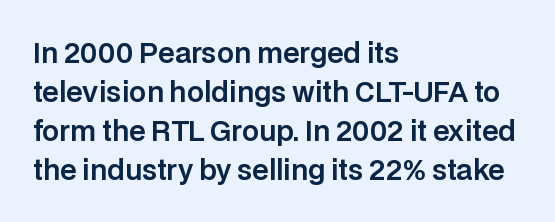
Q: Is the text italic (slanted)? A: No, it is upright.
Q: Is the text underlined? A: No.
Q: How is the paragraph aligned? A: Left-aligned.
Q: Is the spacing between letters normal or unusually wide? A: Normal.
Q: Is the spacing between lines tight, normal or loose? A: Normal.
